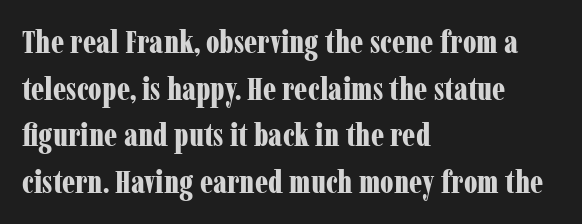
The image shows 32 px bold, condensed serif type, upright; set left-aligned, normal line spacing (1.46x), normal letter spacing, not underlined; low stroke contrast and a medium x-height.
